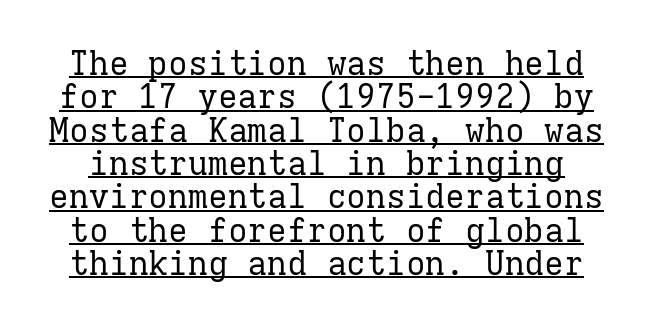
Q: Is the text bold? A: No.
Q: Is the text italic (slanted)? A: No, it is upright.
Q: Is the typeface a serif or a sans-serif typeface? A: Serif.
Q: Is the text underlined? A: Yes.
Q: Is the spacing between letters normal or unusually wide? A: Normal.
Q: Is the spacing between lines tight, normal or loose? A: Tight.
Q: Width (condensed, normal, or wide)? A: Normal.
Q: Stroke contrast? A: Low.
Q: x-height? A: Medium.
Q: Monospaced? A: Yes.
